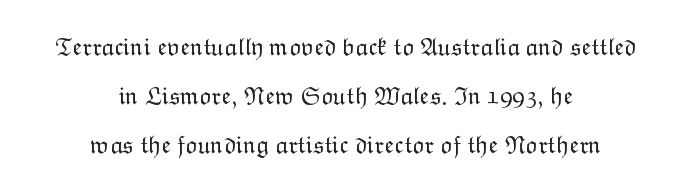
Q: Is the text bold? A: No.
Q: Is the text italic (slanted)? A: No, it is upright.
Q: Is the text underlined? A: No.
Q: How is the paragraph aligned? A: Centered.
Q: Is the spacing between letters normal or unusually wide? A: Normal.
Q: Is the spacing between lines tight, normal or loose? A: Loose.
